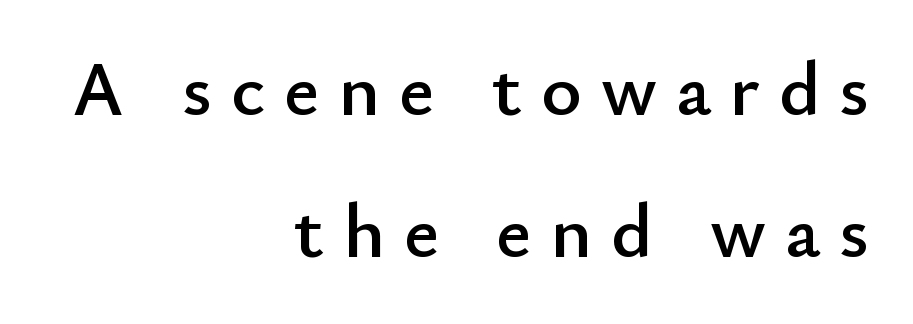
The image shows 77 px sans-serif type, upright; set right-aligned, line spacing 1.84x, unusually wide letter spacing (+0.25 em), not underlined; low stroke contrast and a small x-height.
